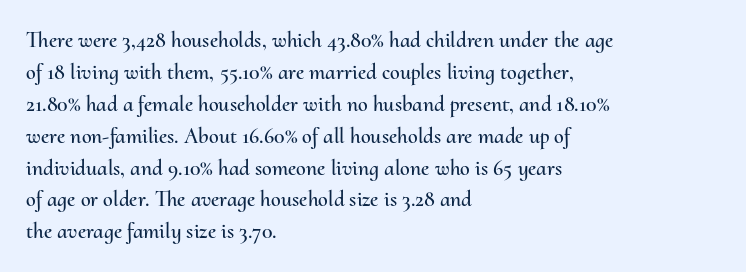
The image shows 22 px text type, upright; set left-aligned, normal line spacing (1.45x), normal letter spacing, not underlined.
